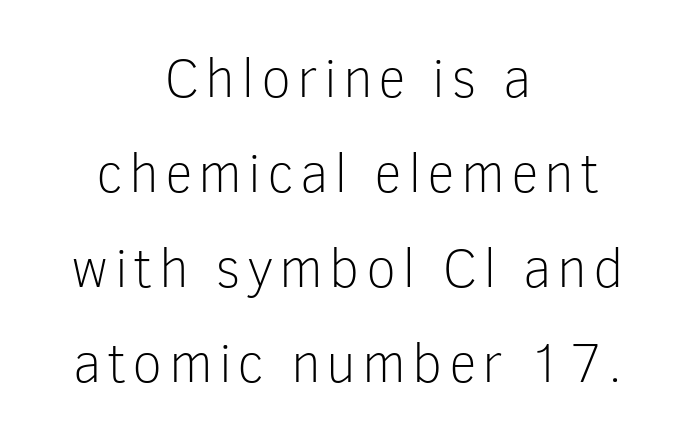
{"serif": "no", "italic": "no", "bold": "no", "weight": "light", "width": "normal", "stroke_contrast": "low", "x_height": "medium", "monospaced": "no", "underline": "no", "align": "center", "line_spacing_ratio": 1.73, "glyph_px": 55}
